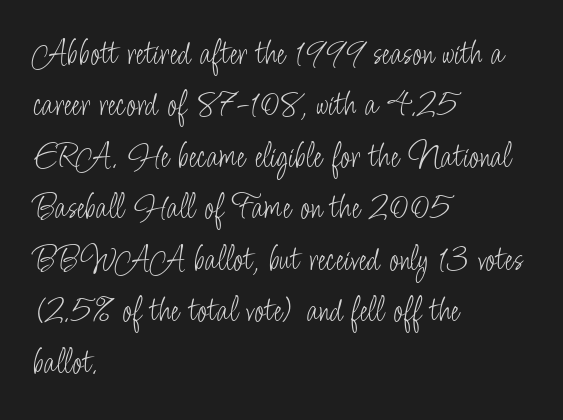
The image shows 37 px light, condensed sans-serif type; set left-aligned, normal line spacing (1.39x), normal letter spacing, not underlined; low stroke contrast and a small x-height.
